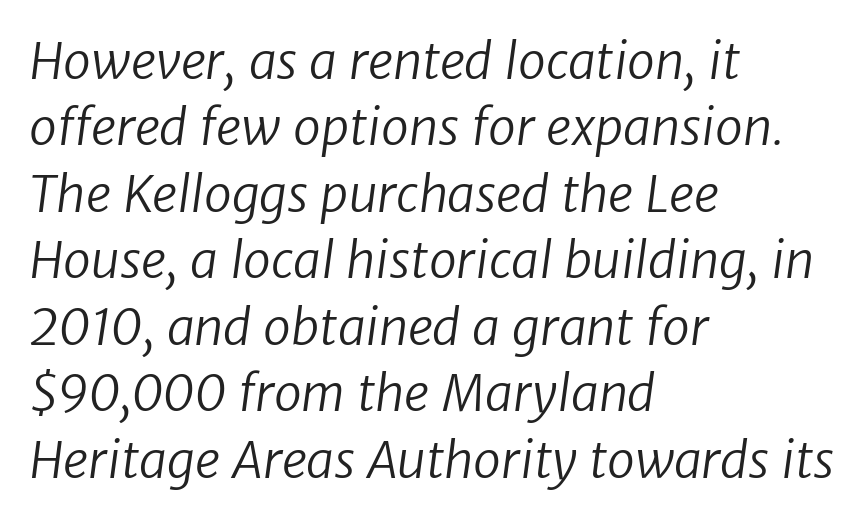
Q: Is the text bold? A: No.
Q: Is the typeface a serif or a sans-serif typeface? A: Sans-serif.
Q: Is the text underlined? A: No.
Q: How is the paragraph aligned? A: Left-aligned.
Q: Is the spacing between letters normal or unusually wide? A: Normal.
Q: Is the spacing between lines tight, normal or loose? A: Normal.
Q: Width (condensed, normal, or wide)? A: Normal.
Q: Stroke contrast? A: Low.
Q: x-height? A: Medium.
Q: Monospaced? A: No.
